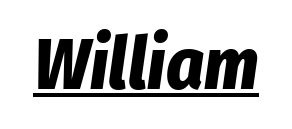
Q: Is the text bold? A: Yes.
Q: Is the text italic (slanted)? A: Yes, it leans right by about 8 degrees.
Q: Is the text underlined? A: Yes.
Q: Is the spacing between letters normal or unusually wide? A: Normal.
Q: Width (condensed, normal, or wide)? A: Condensed.
Q: Stroke contrast? A: Low.
Q: x-height? A: Medium.
Q: Monospaced? A: No.
